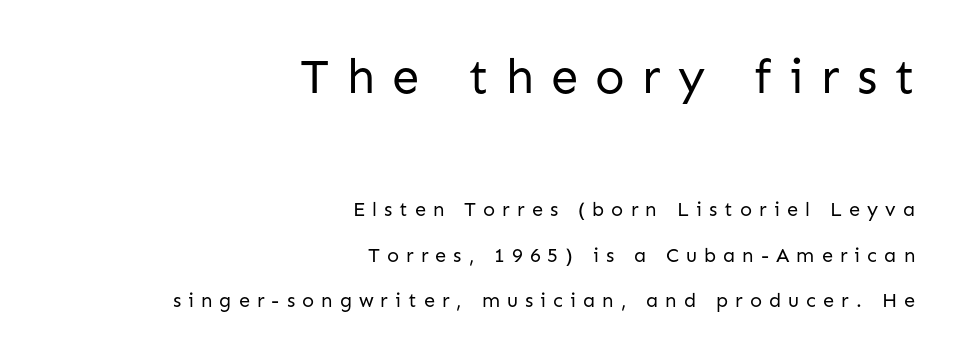
Q: Is the text bold? A: No.
Q: Is the text italic (slanted)? A: No, it is upright.
Q: Is the typeface a serif or a sans-serif typeface? A: Sans-serif.
Q: Is the text underlined? A: No.
Q: How is the paragraph aligned? A: Right-aligned.
Q: Is the spacing between letters normal or unusually wide? A: Unusually wide.
Q: Is the spacing between lines tight, normal or loose? A: Loose.
Q: Which block of text is set in a larger size, the first (top) or the second (bottom)? A: The first (top) one.
Q: Width (condensed, normal, or wide)? A: Normal.
Q: Stroke contrast? A: Low.
Q: x-height? A: Medium.
Q: Monospaced? A: No.
